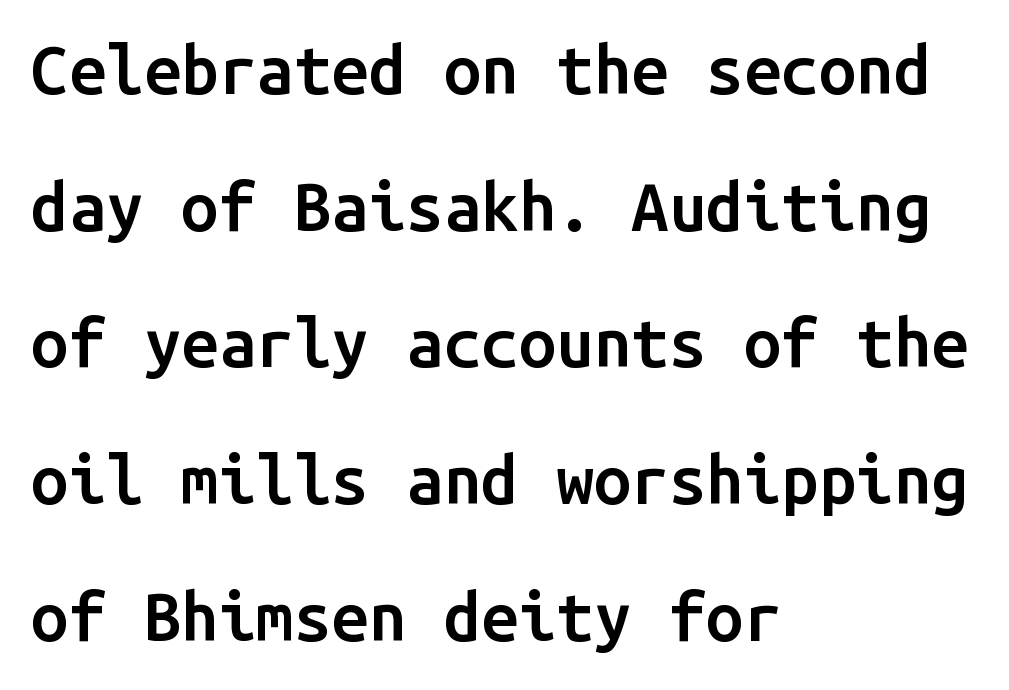
Q: Is the text bold? A: Semi-bold.
Q: Is the text italic (slanted)? A: No, it is upright.
Q: Is the typeface a serif or a sans-serif typeface? A: Sans-serif.
Q: Is the text underlined? A: No.
Q: How is the paragraph aligned? A: Left-aligned.
Q: Is the spacing between letters normal or unusually wide? A: Normal.
Q: Is the spacing between lines tight, normal or loose? A: Loose.
Q: Width (condensed, normal, or wide)? A: Normal.
Q: Stroke contrast? A: Low.
Q: x-height? A: Medium.
Q: Monospaced? A: Yes.
